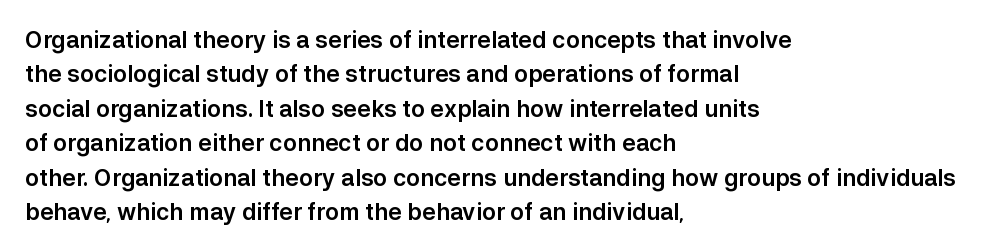
The image shows 23 px text type, upright; set left-aligned, normal line spacing (1.5x), normal letter spacing, not underlined.
